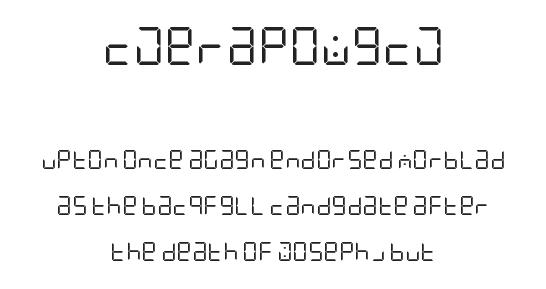
The image shows 38 px regular-weight, condensed sans-serif type, upright; set centered, loose line spacing (2.43x), normal letter spacing, not underlined; the first (top) block is 2.0x larger; low stroke contrast and a large x-height.
